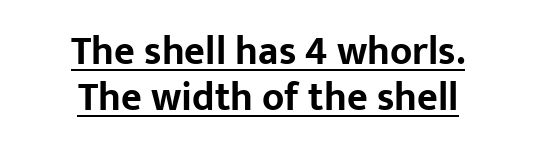
Q: Is the text bold? A: Yes.
Q: Is the text italic (slanted)? A: No, it is upright.
Q: Is the typeface a serif or a sans-serif typeface? A: Sans-serif.
Q: Is the text underlined? A: Yes.
Q: How is the paragraph aligned? A: Centered.
Q: Is the spacing between letters normal or unusually wide? A: Normal.
Q: Is the spacing between lines tight, normal or loose? A: Tight.
Q: Width (condensed, normal, or wide)? A: Normal.
Q: Stroke contrast? A: Low.
Q: x-height? A: Medium.
Q: Monospaced? A: No.
